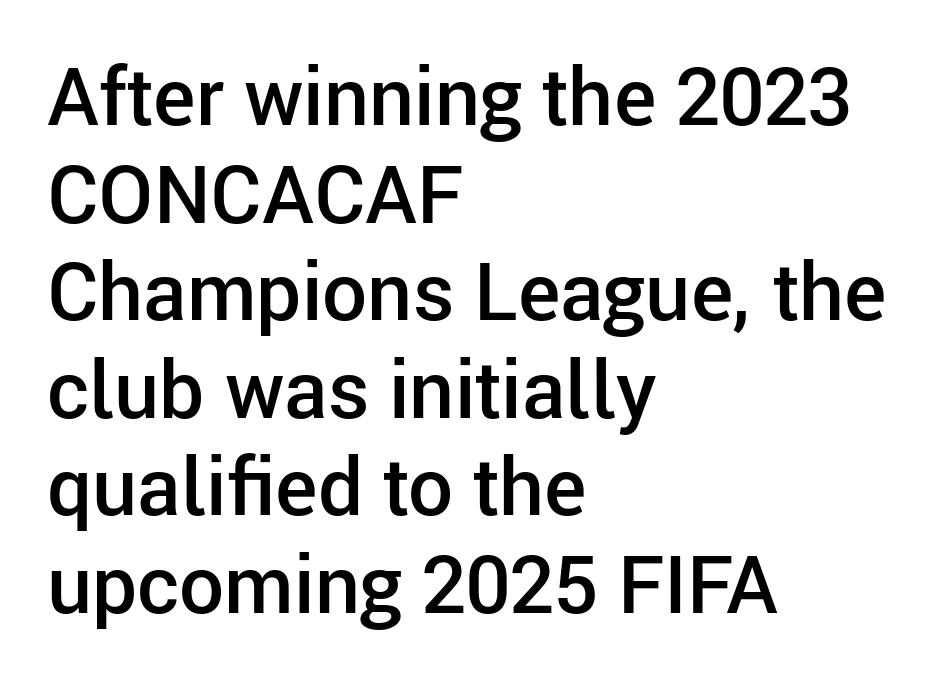
{"serif": "no", "italic": "no", "bold": "semi", "weight": "semibold", "width": "normal", "stroke_contrast": "low", "x_height": "medium", "monospaced": "no", "underline": "no", "align": "left", "line_spacing_ratio": 1.22, "letter_spacing": "normal", "letter_spacing_em": 0.0, "glyph_px": 80}
